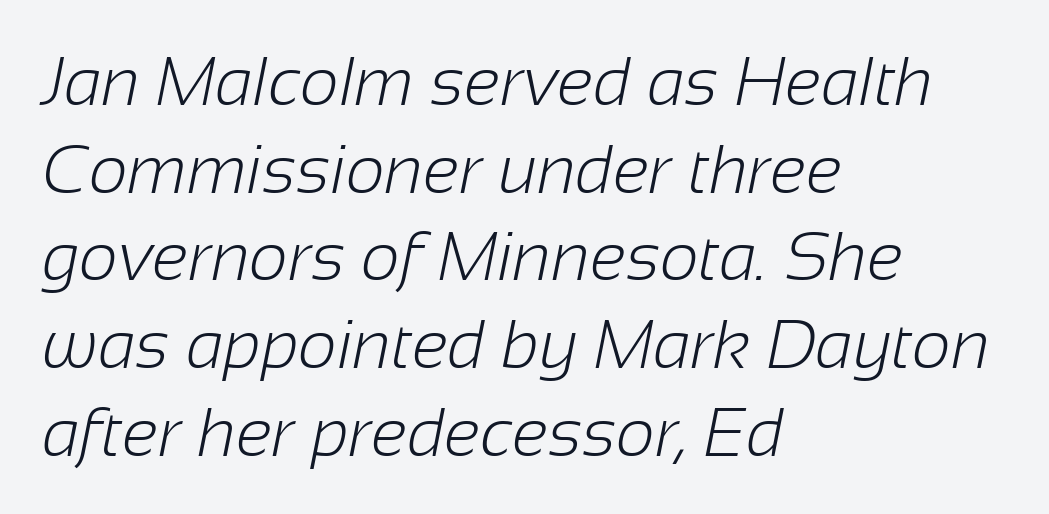
The image shows 68 px light sans-serif type; set left-aligned, normal line spacing (1.29x), normal letter spacing, not underlined; low stroke contrast and a medium x-height.
